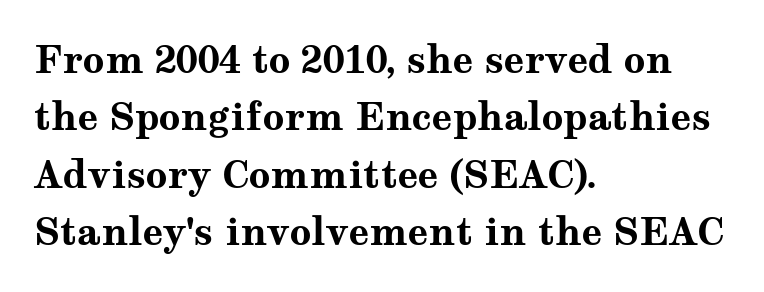
{"serif": "yes", "italic": "no", "bold": "yes", "weight": "bold", "width": "wide", "stroke_contrast": "medium", "x_height": "medium", "monospaced": "no", "underline": "no", "align": "left", "line_spacing": "normal", "line_spacing_ratio": 1.51, "letter_spacing": "normal", "letter_spacing_em": 0.0, "glyph_px": 38}
